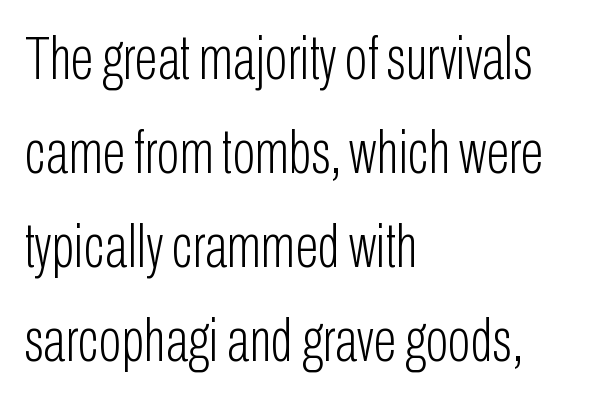
Q: Is the text bold? A: No.
Q: Is the text italic (slanted)? A: No, it is upright.
Q: Is the typeface a serif or a sans-serif typeface? A: Sans-serif.
Q: Is the text underlined? A: No.
Q: How is the paragraph aligned? A: Left-aligned.
Q: Is the spacing between letters normal or unusually wide? A: Normal.
Q: Is the spacing between lines tight, normal or loose? A: Normal.
Q: Width (condensed, normal, or wide)? A: Condensed.
Q: Stroke contrast? A: Low.
Q: x-height? A: Medium.
Q: Monospaced? A: No.
